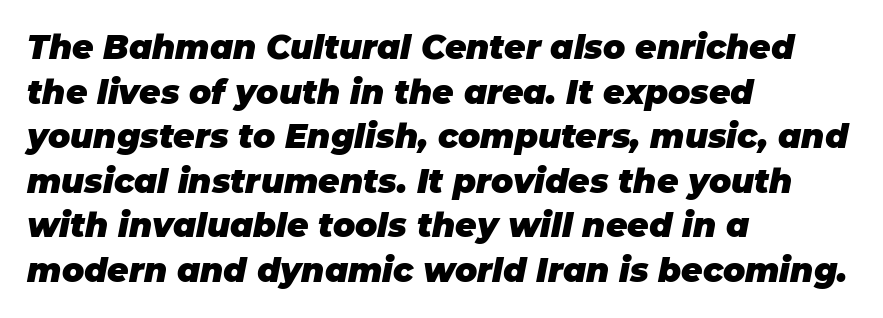
The image shows 33 px heavy type, italic (leaning right); set left-aligned, normal line spacing (1.35x), normal letter spacing, not underlined; low stroke contrast and a large x-height.
